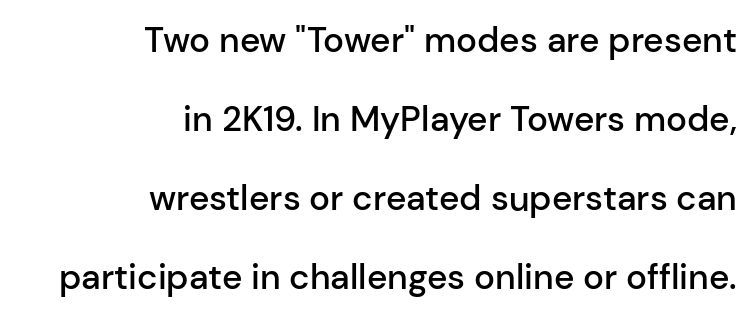
Proportional: the letters do not fall into vertical columns. The type family on display is of the sans-serif kind. A semibold gives these letters moderate extra thickness, short of bold. The type is set solid horizontally, with unmodified tracking. Each row of text sits above clean, open space.
